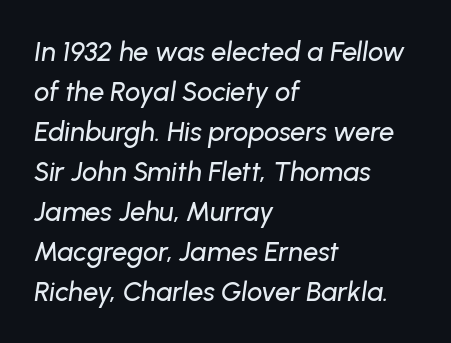
This rendering features lettering with no underline. This sample uses an oblique cut, with every glyph tilted off the vertical. Reading down the column, the eye jumps a familiar distance to each next line. Horizontal alignment here is leftward, the default for most running prose. The rendering keeps characters at their native spacing.
